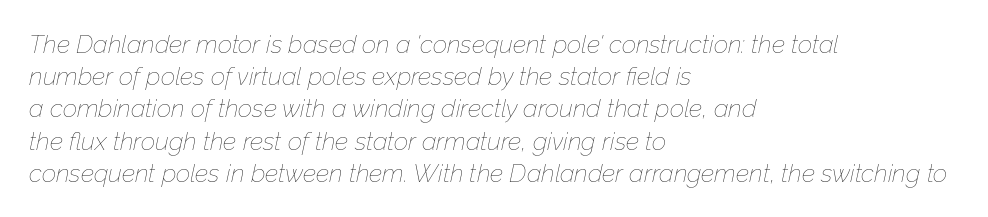
{"italic": "yes", "lean": "right", "slant_degrees": 12, "bold": "no", "underline": "no", "align": "left", "line_spacing": "normal", "line_spacing_ratio": 1.29, "letter_spacing": "normal", "letter_spacing_em": 0.0, "glyph_px": 25}
